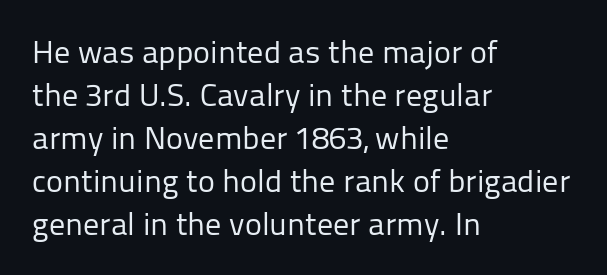
Q: Is the text bold? A: No.
Q: Is the text italic (slanted)? A: No, it is upright.
Q: Is the typeface a serif or a sans-serif typeface? A: Sans-serif.
Q: Is the text underlined? A: No.
Q: How is the paragraph aligned? A: Left-aligned.
Q: Is the spacing between letters normal or unusually wide? A: Normal.
Q: Is the spacing between lines tight, normal or loose? A: Normal.
Q: Width (condensed, normal, or wide)? A: Normal.
Q: Stroke contrast? A: Low.
Q: x-height? A: Medium.
Q: Monospaced? A: No.
